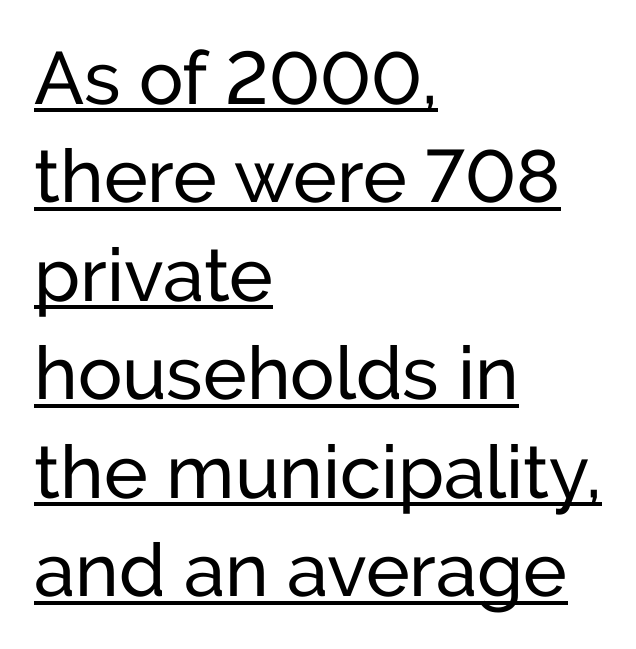
The image shows 74 px regular-weight sans-serif type, upright; set left-aligned, normal line spacing (1.33x), normal letter spacing, underlined; low stroke contrast and a medium x-height.
